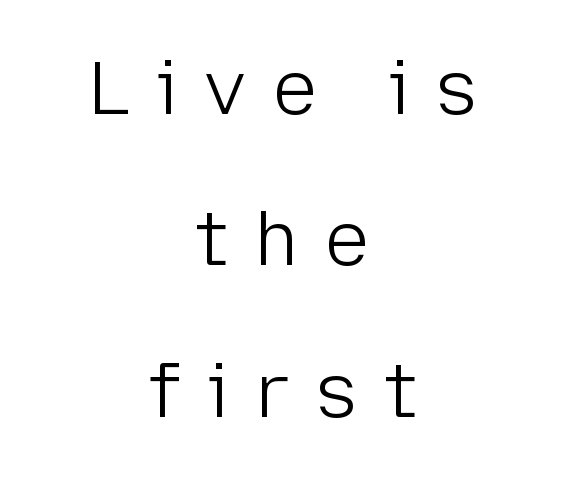
The image shows 75 px light sans-serif type, upright; set centered, loose line spacing (2.02x), unusually wide letter spacing (+0.35 em), not underlined; low stroke contrast and a medium x-height.
